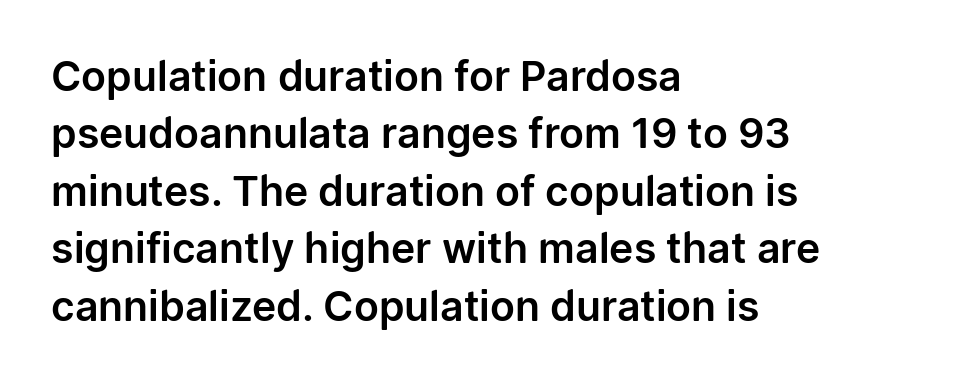
{"serif": "no", "italic": "no", "width": "normal", "stroke_contrast": "low", "x_height": "medium", "monospaced": "no", "underline": "no", "align": "left", "line_spacing": "normal", "line_spacing_ratio": 1.4, "letter_spacing": "normal", "letter_spacing_em": 0.0, "glyph_px": 41}
